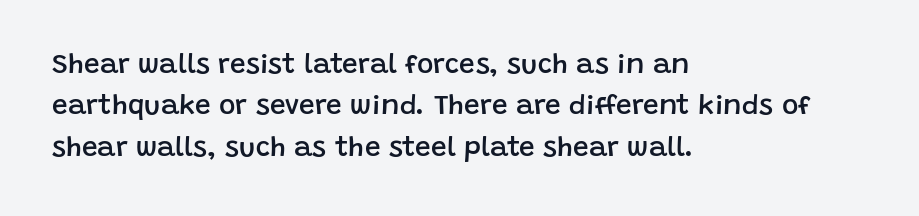
The image shows 28 px semibold sans-serif type, upright; set left-aligned, normal line spacing (1.48x), normal letter spacing, not underlined; low stroke contrast and a large x-height.
